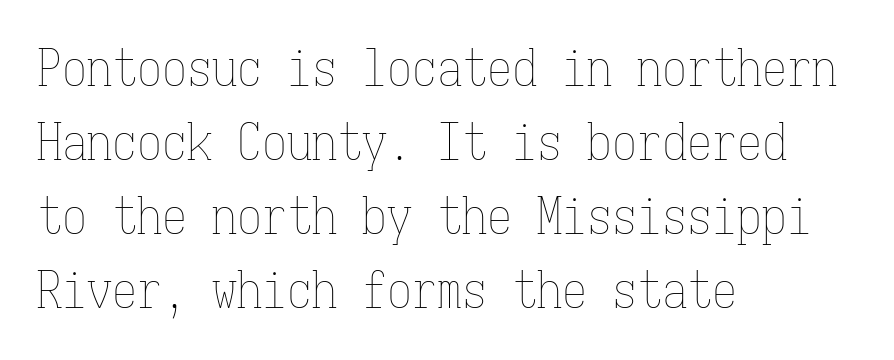
Which margin do the lines hug? The left one — the right edge is uneven. Between one letter and the next there's only the usual sliver of space. Spacing verdict: monospaced, one width for all characters. Plain, unruled lines of type.
